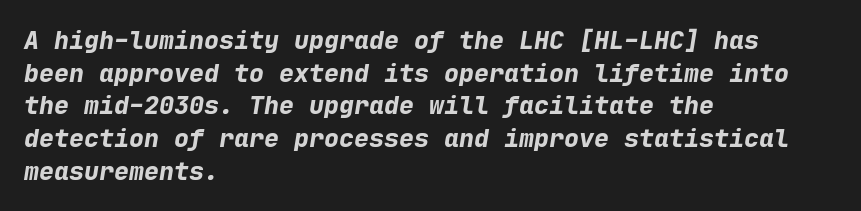
Q: Is the text bold? A: Yes.
Q: Is the text italic (slanted)? A: Yes, it leans right by about 9 degrees.
Q: Is the text underlined? A: No.
Q: How is the paragraph aligned? A: Left-aligned.
Q: Is the spacing between letters normal or unusually wide? A: Normal.
Q: Is the spacing between lines tight, normal or loose? A: Normal.
